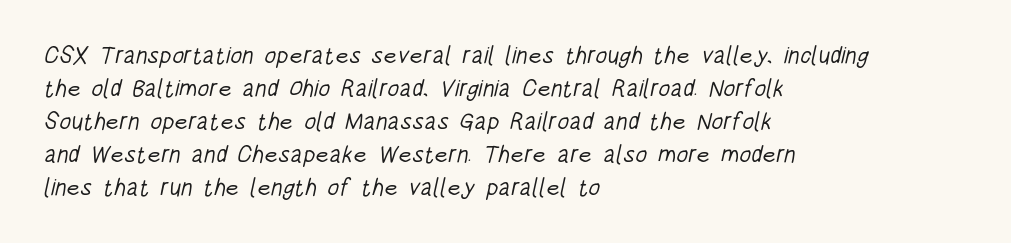
Q: Is the text bold? A: No.
Q: Is the text underlined? A: No.
Q: How is the paragraph aligned? A: Left-aligned.
Q: Is the spacing between letters normal or unusually wide? A: Normal.
Q: Is the spacing between lines tight, normal or loose? A: Normal.
